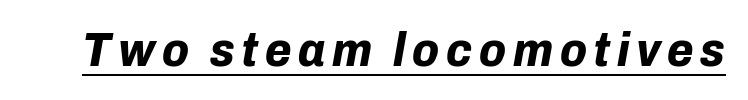
Caption: lettering with a line underneath. Each letter keeps its own natural width here, so spacing adapts to shape. These lines carry a lot of weight — the face is fully bold. Italic: yes, the glyphs are oblique.
